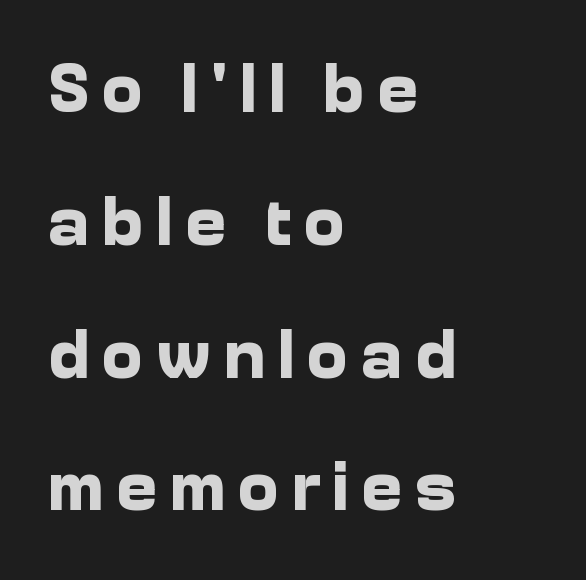
{"serif": "no", "italic": "no", "bold": "yes", "weight": "bold", "width": "normal", "stroke_contrast": "low", "x_height": "medium", "monospaced": "no", "underline": "no", "align": "left", "line_spacing_ratio": 1.87, "glyph_px": 71}
